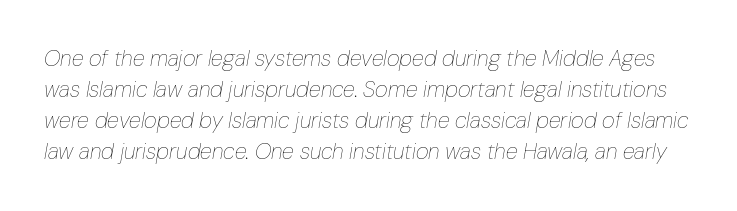
The leading is moderate, giving the passage an even texture. Default kerning and tracking; the words read as compact shapes. Slant detected: the letters are inclined. Underlining? Definitely not there. Weight: regular or lighter.
